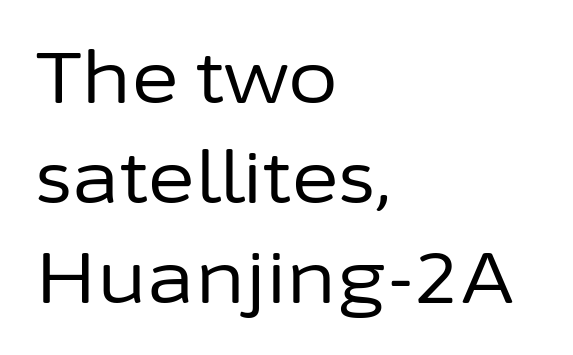
{"serif": "no", "italic": "no", "bold": "no", "weight": "regular", "width": "normal", "stroke_contrast": "low", "x_height": "medium", "monospaced": "no", "underline": "no", "align": "left", "line_spacing": "normal", "line_spacing_ratio": 1.39, "letter_spacing": "normal", "letter_spacing_em": 0.0, "glyph_px": 72}
